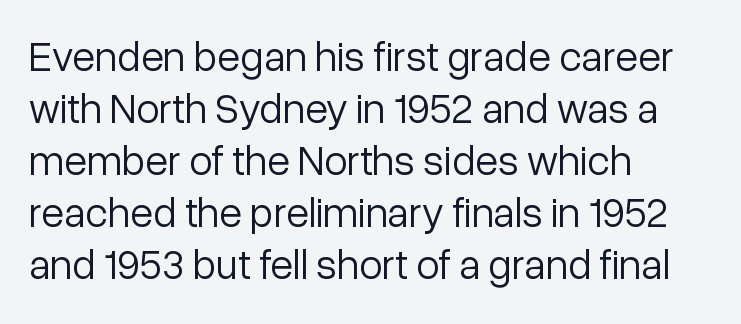
Q: Is the text bold? A: No.
Q: Is the text italic (slanted)? A: No, it is upright.
Q: Is the typeface a serif or a sans-serif typeface? A: Sans-serif.
Q: Is the text underlined? A: No.
Q: How is the paragraph aligned? A: Left-aligned.
Q: Is the spacing between letters normal or unusually wide? A: Normal.
Q: Width (condensed, normal, or wide)? A: Normal.
Q: Stroke contrast? A: Low.
Q: x-height? A: Medium.
Q: Monospaced? A: No.
